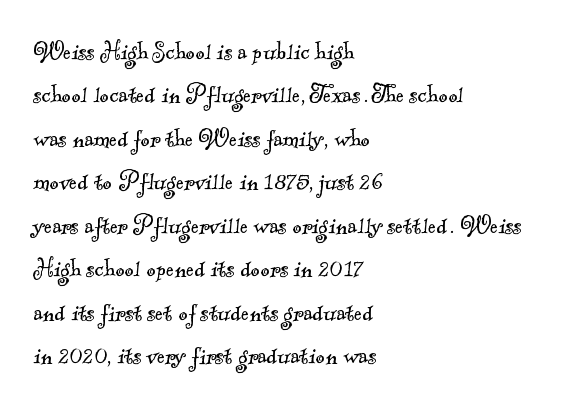
Q: Is the text bold? A: No.
Q: Is the typeface a serif or a sans-serif typeface? A: Serif.
Q: Is the text underlined? A: No.
Q: How is the paragraph aligned? A: Left-aligned.
Q: Is the spacing between letters normal or unusually wide? A: Normal.
Q: Is the spacing between lines tight, normal or loose? A: Normal.
Q: Width (condensed, normal, or wide)? A: Normal.
Q: x-height? A: Small.
Q: Monospaced? A: No.
